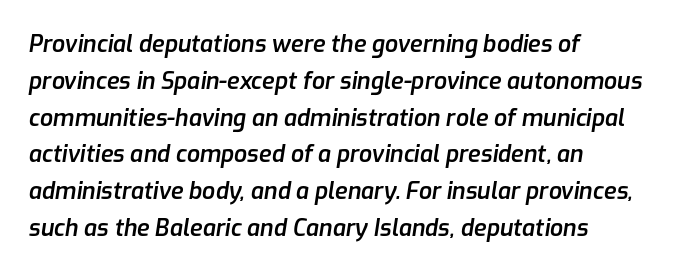
The image shows 23 px text type, italic (leaning right); set left-aligned, normal line spacing (1.6x), normal letter spacing, not underlined.
